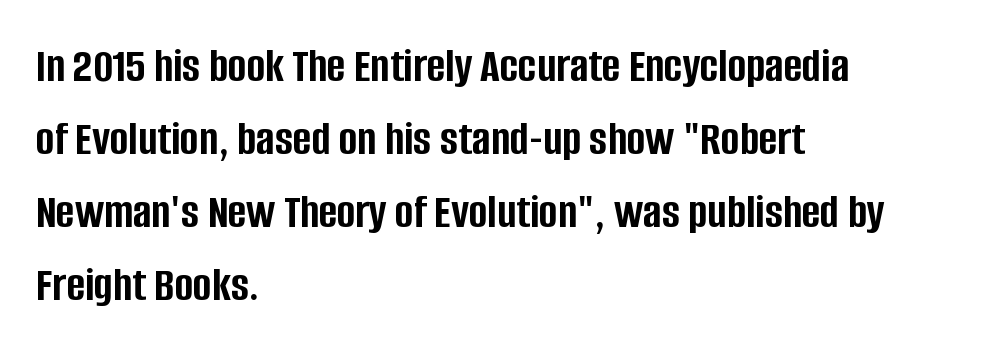
The image shows 50 px semibold, condensed sans-serif type, upright; set left-aligned, normal line spacing (1.46x), normal letter spacing, not underlined; low stroke contrast and a large x-height.
